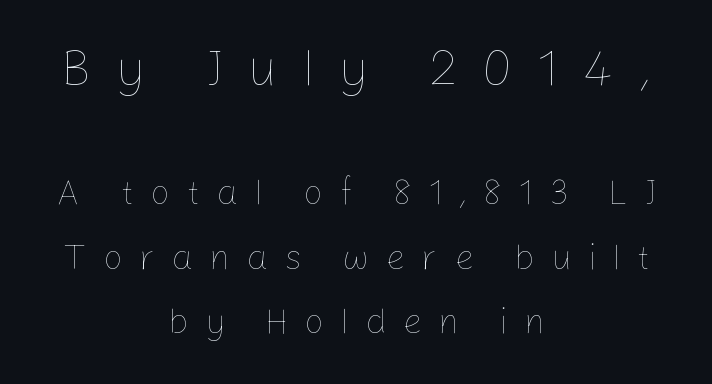
The image shows 52 px thin type, upright; set centered, line spacing 1.84x, unusually wide letter spacing (+0.46 em), not underlined; the first (top) block is 1.49x larger; low stroke contrast and a medium x-height.
